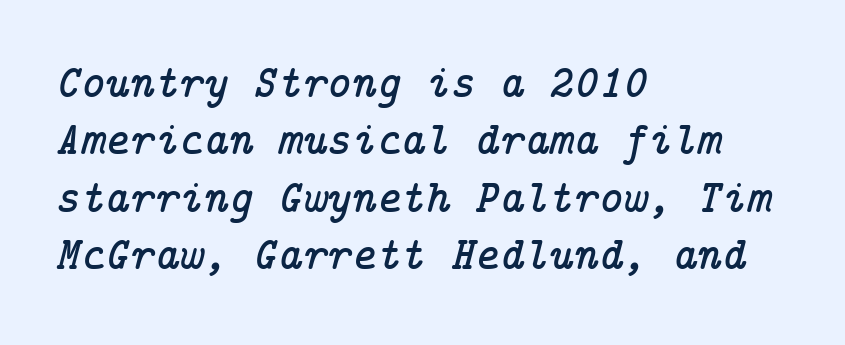
{"serif": "yes", "italic": "yes", "lean": "right", "slant_degrees": 14, "width": "normal", "stroke_contrast": "low", "x_height": "medium", "underline": "no", "align": "left", "line_spacing_ratio": 1.22, "letter_spacing": "normal", "letter_spacing_em": 0.0, "glyph_px": 47}
